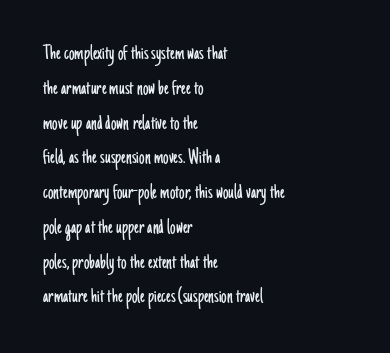
{"italic": "no", "bold": "no", "underline": "no", "align": "left", "line_spacing": "normal", "line_spacing_ratio": 1.58, "letter_spacing": "normal", "letter_spacing_em": 0.0, "glyph_px": 22}
